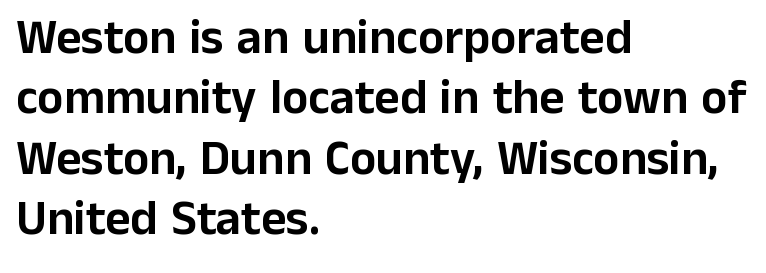
The image shows 49 px sans-serif type, upright; set left-aligned, line spacing 1.23x, normal letter spacing, not underlined; low stroke contrast and a medium x-height.
